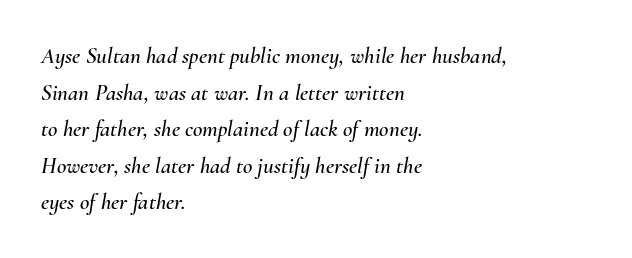
{"italic": "yes", "lean": "right", "slant_degrees": 10, "underline": "no", "align": "left", "line_spacing": "normal", "line_spacing_ratio": 1.59, "letter_spacing": "normal", "letter_spacing_em": 0.0, "glyph_px": 23}
